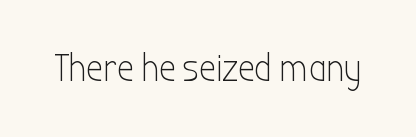
The image shows 38 px light, condensed sans-serif type, upright; set normal letter spacing, not underlined; low stroke contrast and a medium x-height.
